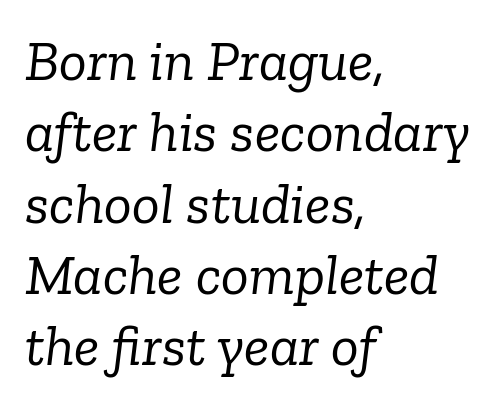
Q: Is the text bold? A: No.
Q: Is the text italic (slanted)? A: Yes, it leans right by about 6 degrees.
Q: Is the typeface a serif or a sans-serif typeface? A: Serif.
Q: Is the text underlined? A: No.
Q: How is the paragraph aligned? A: Left-aligned.
Q: Is the spacing between letters normal or unusually wide? A: Normal.
Q: Width (condensed, normal, or wide)? A: Normal.
Q: Stroke contrast? A: Low.
Q: x-height? A: Medium.
Q: Monospaced? A: No.
